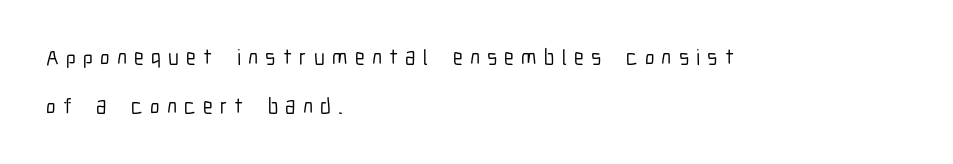
Q: Is the text italic (slanted)? A: No, it is upright.
Q: Is the text underlined? A: No.
Q: How is the paragraph aligned? A: Left-aligned.
Q: Is the spacing between letters normal or unusually wide? A: Unusually wide.
Q: Is the spacing between lines tight, normal or loose? A: Loose.
